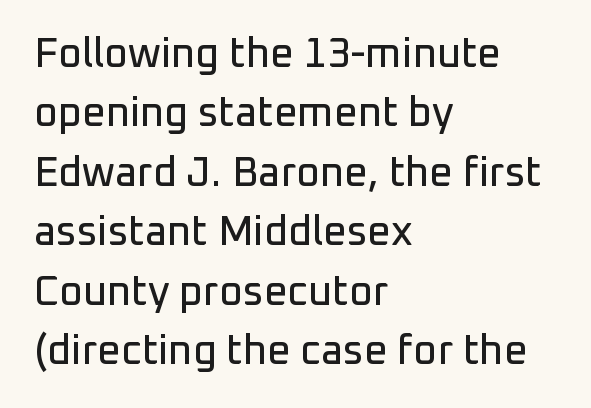
Q: Is the text italic (slanted)? A: No, it is upright.
Q: Is the typeface a serif or a sans-serif typeface? A: Sans-serif.
Q: Is the text underlined? A: No.
Q: How is the paragraph aligned? A: Left-aligned.
Q: Is the spacing between letters normal or unusually wide? A: Normal.
Q: Is the spacing between lines tight, normal or loose? A: Normal.
Q: Width (condensed, normal, or wide)? A: Normal.
Q: Stroke contrast? A: Low.
Q: x-height? A: Medium.
Q: Monospaced? A: No.
